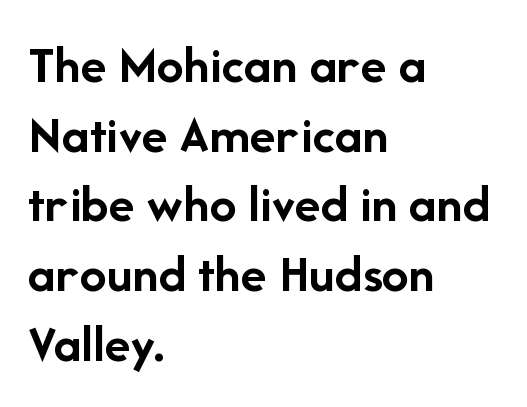
The image shows 54 px semibold sans-serif type, upright; set left-aligned, normal line spacing (1.29x), normal letter spacing, not underlined; low stroke contrast and a medium x-height.
